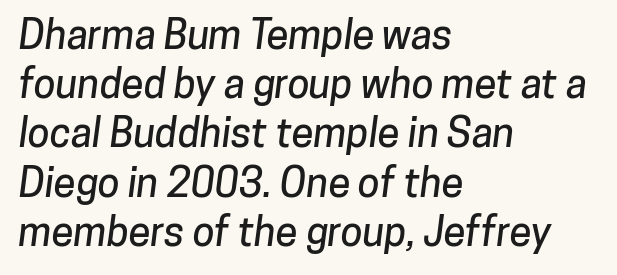
The ragged edge is on the right, which tells us the setting is flush left. Unmarked baselines from the first word to the last. Is the letter spacing exaggerated? No — it looks like the ordinary default. In terms of letterform style, serifs are entirely absent. Character widths vary here, with narrow letters taking less room than wide ones.
